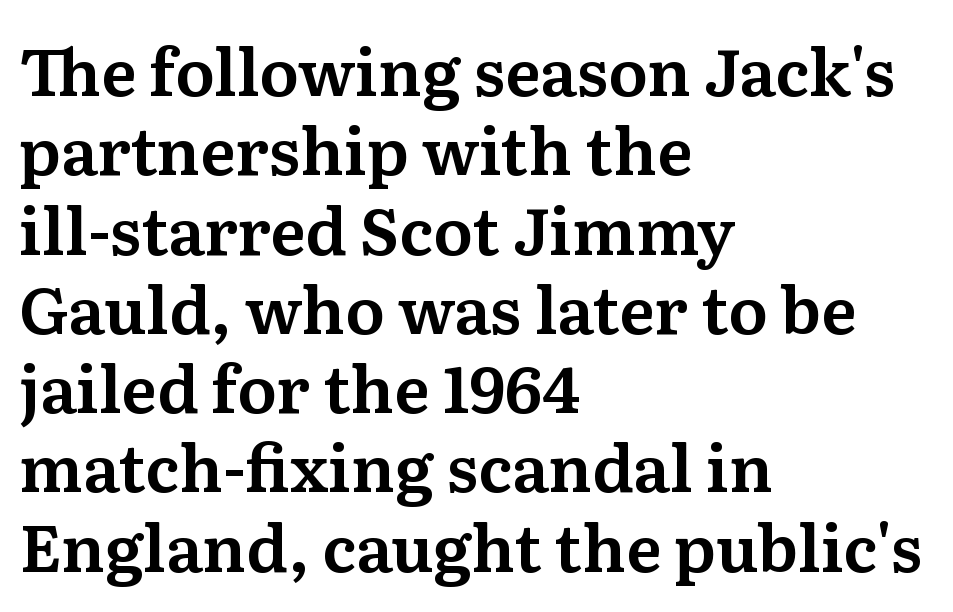
The image shows 65 px serif type, upright; set left-aligned, line spacing 1.22x, normal letter spacing, not underlined; medium stroke contrast and a medium x-height.
